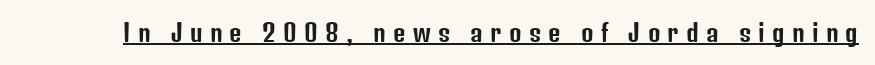
A rule runs beneath these lines of type. Upright lettering throughout. The gaps between neighbouring characters are conspicuously large.
